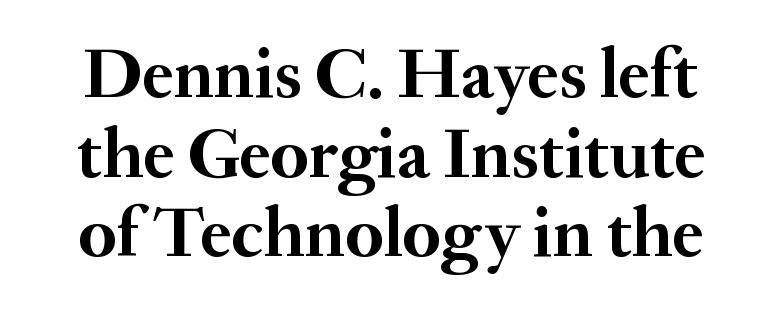
This block would grow much taller if given ordinary leading; it's compressed now. You could call the tracking neutral — neither tight nor loose. This rendering employs a face with finishing strokes, i.e., a serif. Do the characters align in a grid? No, the font is proportional. A full-strength bold gives these letters their thick strokes. Every stem runs plumb, perpendicular to the baseline.
